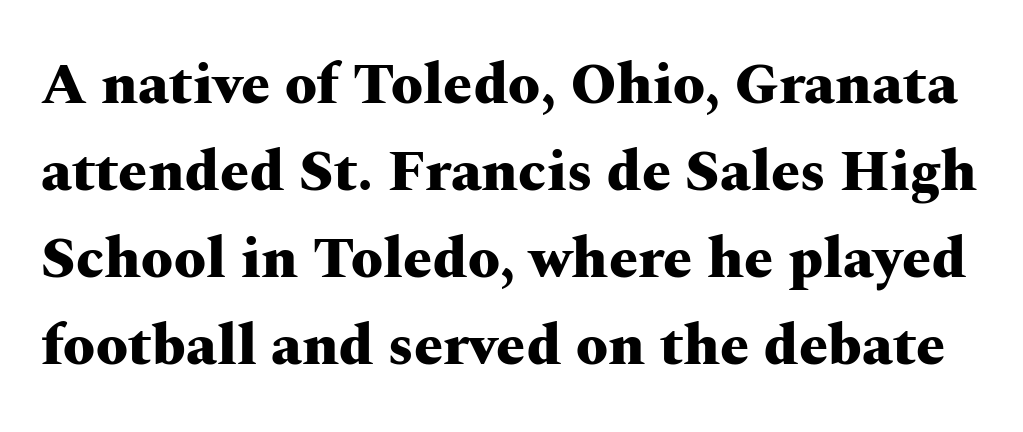
The image shows 58 px heavy, wide serif type, upright; set normal line spacing (1.5x), normal letter spacing, not underlined; medium stroke contrast and a medium x-height.
